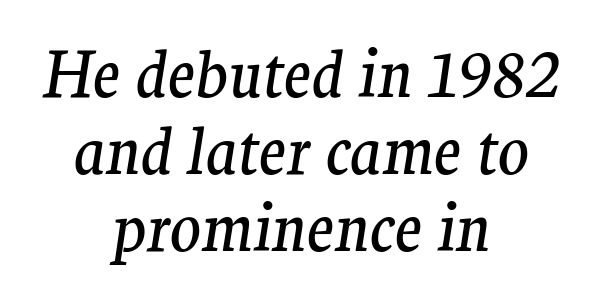
The image shows 64 px regular-weight serif type, italic (leaning right); set centered, line spacing 1.2x, normal letter spacing, not underlined; medium stroke contrast and a medium x-height.
